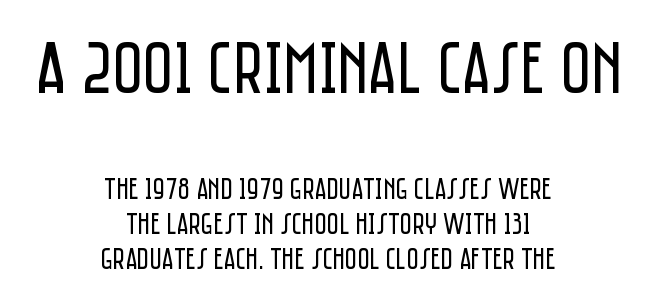
Looks like regular typesetting: each glyph gets only the width it needs. The whitespace from short lines is split evenly between both sides. Nobody touched the tracking dial on this one. Type size steps down from the first block to the second.
